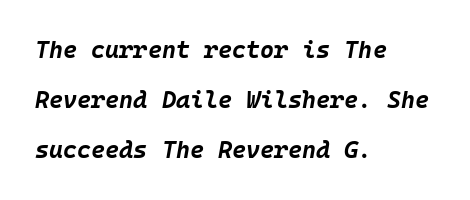
{"italic": "yes", "lean": "right", "slant_degrees": 10, "bold": "yes", "underline": "no", "align": "left", "line_spacing": "loose", "line_spacing_ratio": 2.09, "letter_spacing": "normal", "letter_spacing_em": 0.0, "glyph_px": 24}
